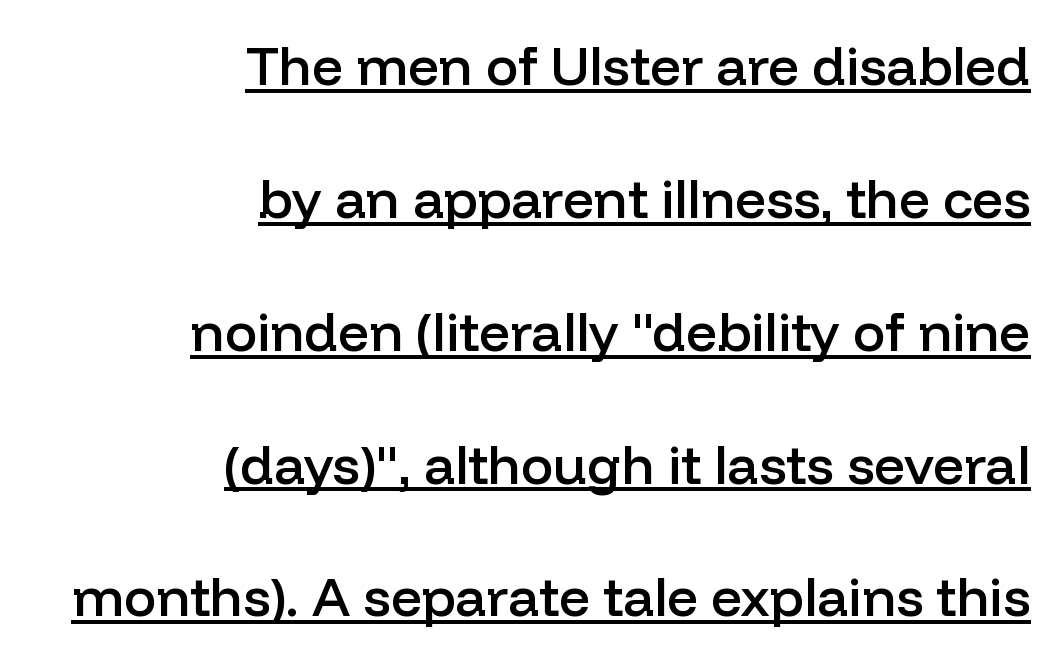
Q: Is the text bold? A: Semi-bold.
Q: Is the text italic (slanted)? A: No, it is upright.
Q: Is the typeface a serif or a sans-serif typeface? A: Sans-serif.
Q: Is the text underlined? A: Yes.
Q: How is the paragraph aligned? A: Right-aligned.
Q: Is the spacing between letters normal or unusually wide? A: Normal.
Q: Is the spacing between lines tight, normal or loose? A: Loose.
Q: Width (condensed, normal, or wide)? A: Normal.
Q: Stroke contrast? A: Low.
Q: x-height? A: Medium.
Q: Monospaced? A: No.
